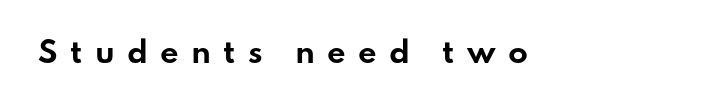
{"serif": "no", "italic": "no", "bold": "yes", "weight": "bold", "width": "wide", "stroke_contrast": "low", "x_height": "small", "monospaced": "no", "underline": "no", "letter_spacing": "wide", "letter_spacing_em": 0.42, "glyph_px": 29}
